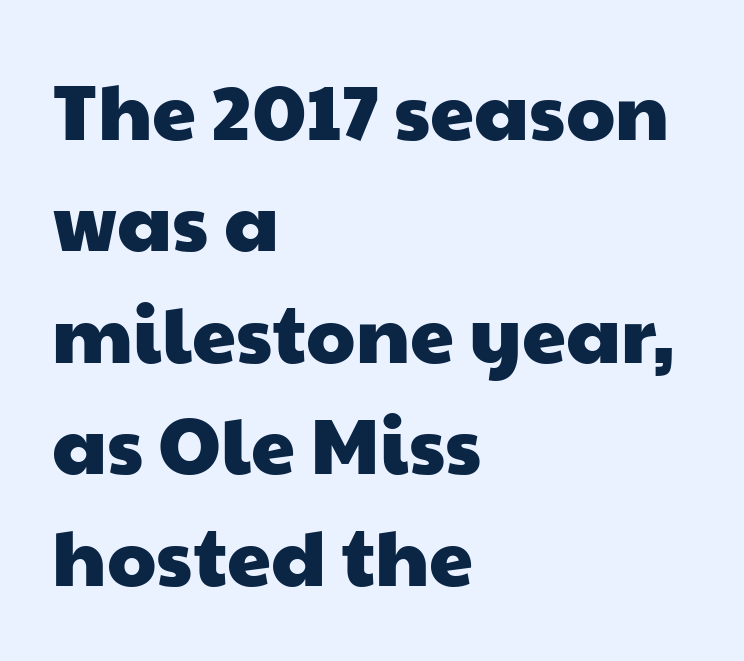
No word sits above an underline. The gaps between neighbouring characters are ordinary and unremarkable. The typeface chosen for these lines omits serifs. Interline gaps are of average width in this sample. A classic flush-left, rag-right setting is used for this passage.
